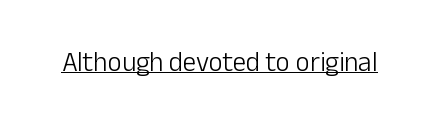
{"italic": "no", "bold": "no", "underline": "yes", "letter_spacing": "normal", "letter_spacing_em": 0.0, "glyph_px": 27}
